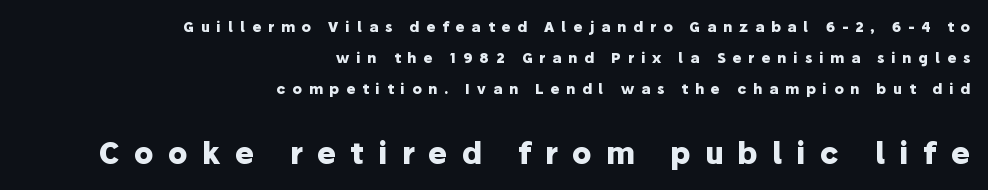
The type sits square on the baseline with zero lean. Students, this is bold: see how much ink each stroke carries. Regarding serifs, this sample does without them. Teacher's note: observe the even right margin — that is flush-right alignment. Honestly, the rows look like they've been pulled way apart. Each letter keeps its own natural width here, so spacing adapts to shape.
